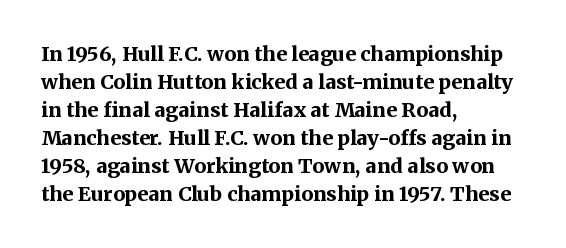
{"italic": "no", "bold": "yes", "underline": "no", "align": "left", "line_spacing": "normal", "line_spacing_ratio": 1.4, "letter_spacing": "normal", "letter_spacing_em": 0.0, "glyph_px": 20}
